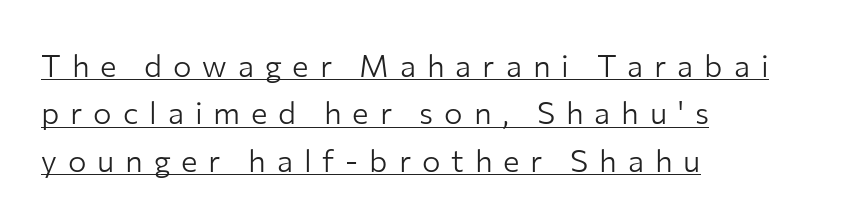
The image shows 31 px light sans-serif type, upright; set left-aligned, normal line spacing (1.53x), unusually wide letter spacing (+0.35 em), underlined; low stroke contrast and a medium x-height.
